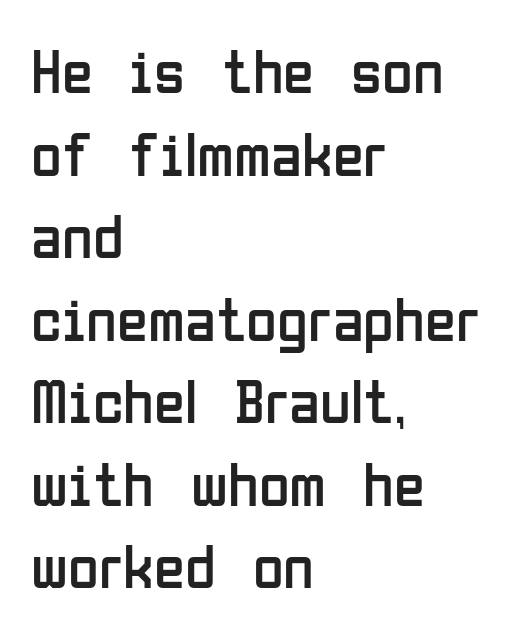
The image shows 63 px regular-weight, condensed sans-serif type, upright; set left-aligned, normal line spacing (1.31x), normal letter spacing, not underlined; low stroke contrast and a medium x-height.
